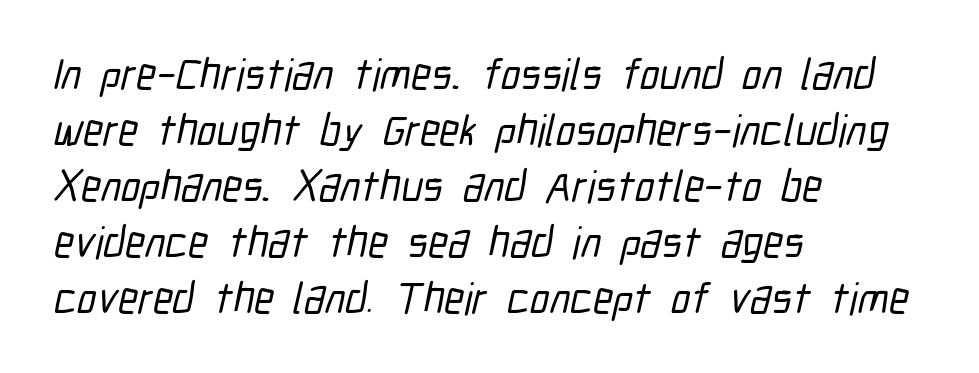
The passage shown is typed in a proportional face where columns would drift. In CSS terms this would be text-align: left. Glance below the letters and you will spot only blank space. These lines sit exactly where default settings would place them. These lines are composed in type without serifs. Tracking here is standard; glyphs follow each other at the usual distance.
